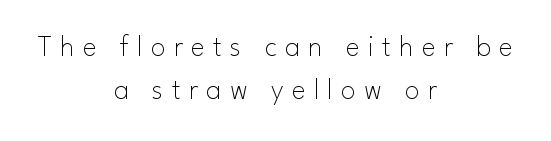
{"serif": "no", "italic": "no", "bold": "no", "weight": "thin", "width": "normal", "stroke_contrast": "low", "x_height": "small", "monospaced": "no", "underline": "no", "align": "center", "line_spacing": "normal", "line_spacing_ratio": 1.43, "letter_spacing": "wide", "letter_spacing_em": 0.27, "glyph_px": 30}
